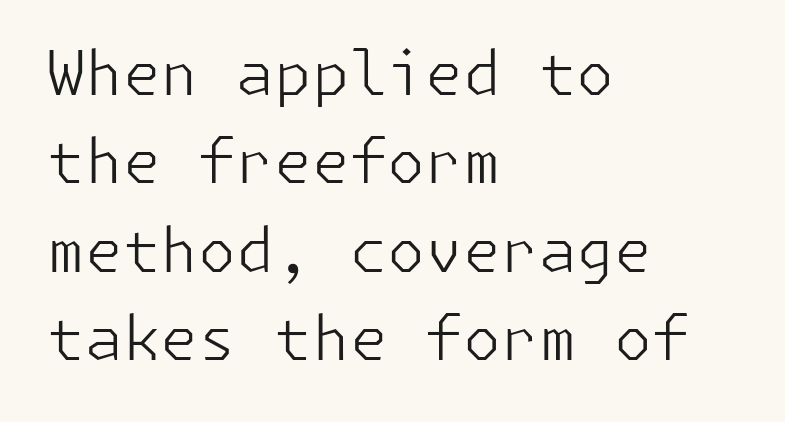
The letters sit at their default tracking, neither squeezed nor spread. Just letters on the line, the space beneath them empty. No letter is thick-stroked: the sample isn't bold. Unlike a traditional serif, this face leaves its strokes unadorned. Does the lettering tilt? It doesn't — this is upright. The passage shown stacks its lines at a standard gap.
